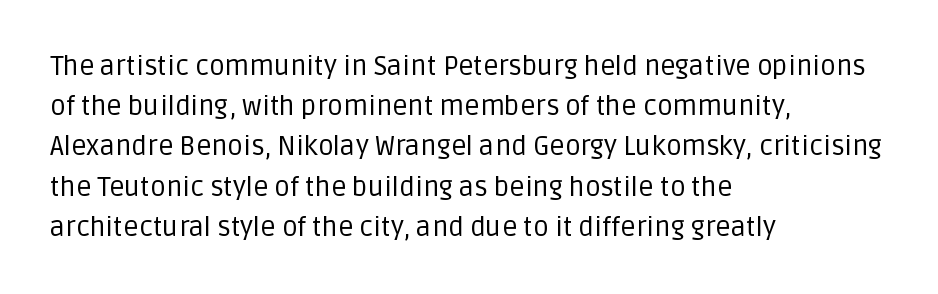
The paragraph shown leans on its left margin. Has an underline been added? It has not. The font's upright variant was chosen for this text. The cut favours lightness, reaching ordinary text weight at its darkest.
